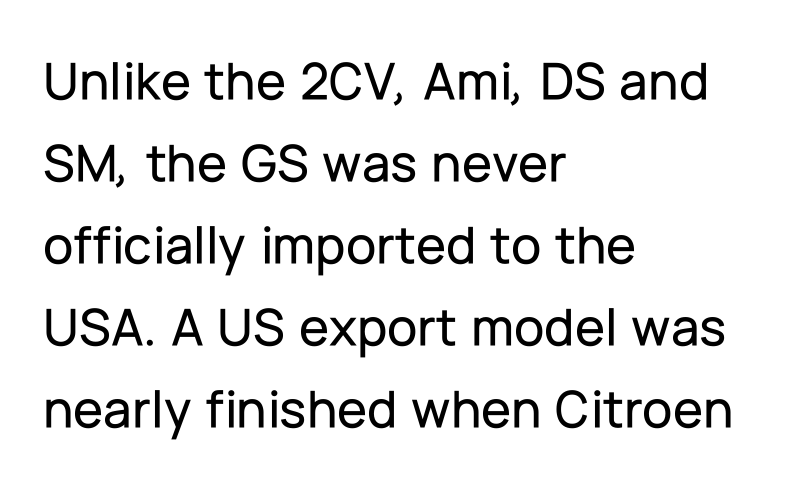
You can tell it's not italic because the verticals are truly vertical. The rows are spaced the way most documents space them. Check where the strokes stop: nothing finishes them off — pure sans. Descender tails drop into unmarked territory.
